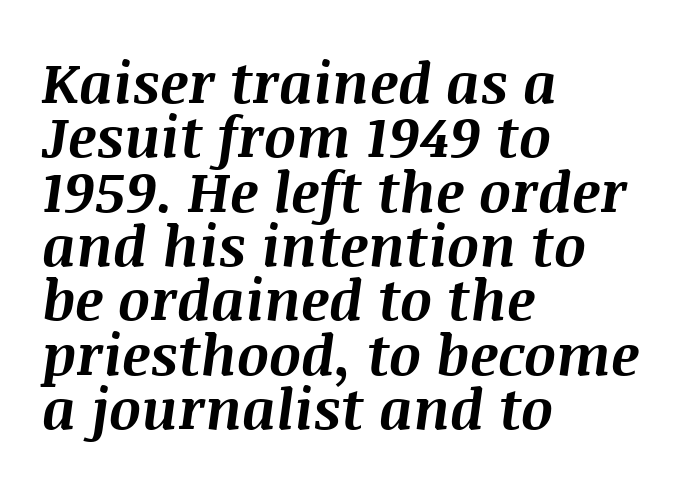
Decoration check: the copy has no underline. Honestly, the rows look squashed on top of each other. Compared with ordinary roman type, these characters are visibly tilted. Where is the straight margin? On the left.
